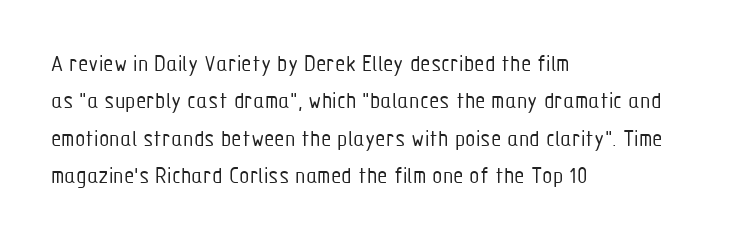
Q: Is the text bold? A: No.
Q: Is the text italic (slanted)? A: No, it is upright.
Q: Is the text underlined? A: No.
Q: How is the paragraph aligned? A: Left-aligned.
Q: Is the spacing between letters normal or unusually wide? A: Normal.
Q: Is the spacing between lines tight, normal or loose? A: Normal.
